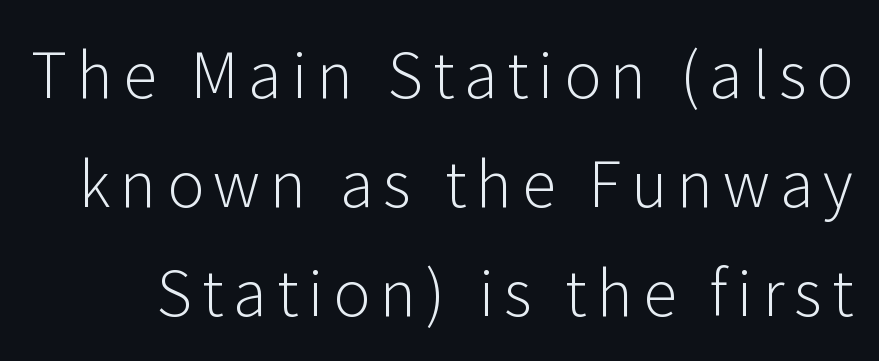
{"serif": "no", "italic": "no", "bold": "no", "weight": "light", "width": "normal", "stroke_contrast": "low", "x_height": "medium", "monospaced": "no", "underline": "no", "line_spacing_ratio": 1.76, "glyph_px": 62}
